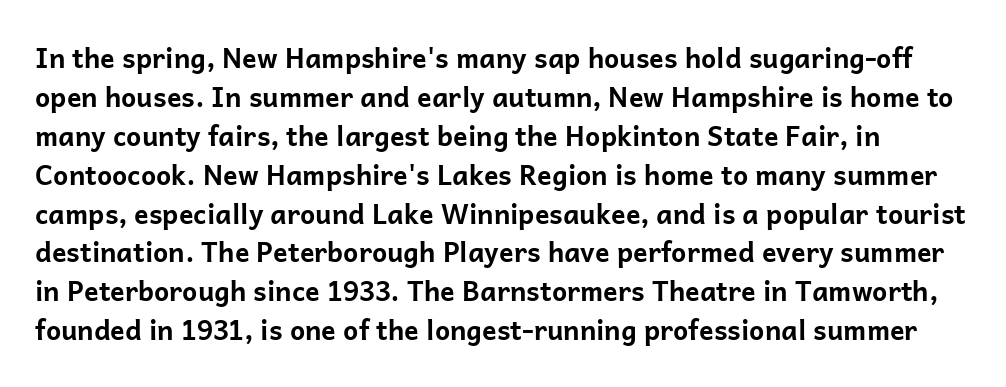
The image shows 27 px bold type, upright; set normal line spacing (1.44x), normal letter spacing, not underlined.
